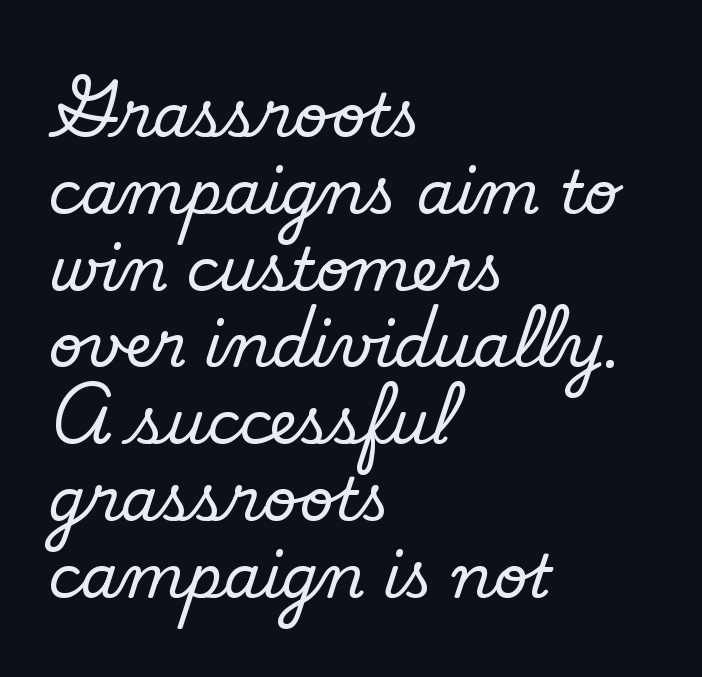
{"serif": "no", "bold": "no", "weight": "regular", "width": "normal", "stroke_contrast": "low", "x_height": "small", "monospaced": "no", "underline": "no", "align": "left", "line_spacing": "normal", "line_spacing_ratio": 1.28, "letter_spacing": "normal", "letter_spacing_em": 0.0, "glyph_px": 60}
